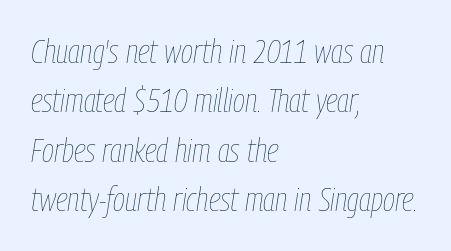
{"italic": "yes", "lean": "right", "slant_degrees": 9, "bold": "no", "weight": "thin", "width": "condensed", "stroke_contrast": "low", "x_height": "medium", "monospaced": "no", "underline": "no", "align": "left", "line_spacing": "normal", "line_spacing_ratio": 1.5, "letter_spacing": "normal", "letter_spacing_em": 0.0, "glyph_px": 33}
